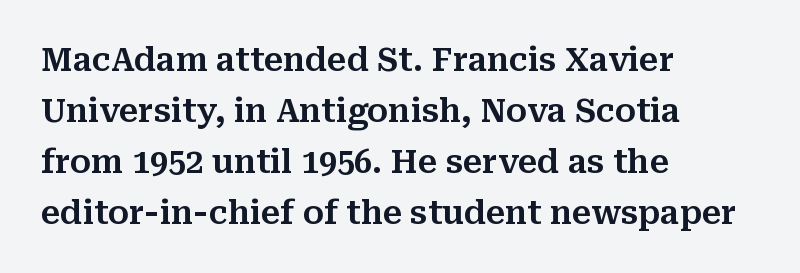
{"serif": "yes", "italic": "no", "width": "normal", "stroke_contrast": "medium", "x_height": "medium", "monospaced": "no", "underline": "no", "align": "left", "line_spacing": "normal", "line_spacing_ratio": 1.59, "letter_spacing": "normal", "letter_spacing_em": 0.0, "glyph_px": 32}
